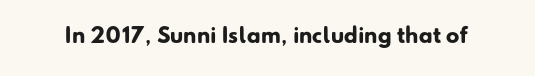
Standard letterfit; no display-style spreading of the glyphs. Plenty of ink on the page — the face is bold. The string is rendered with underlining switched off.
